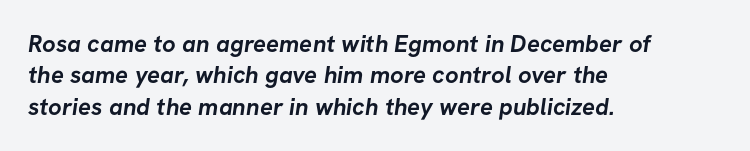
Caption: bold face, heavy strokes. The leading is moderate, giving the passage an even texture. Nobody drew a line under any word here. Visually the block forms a straight wall on the left and a jagged coastline on the right. There is no visible air inserted between adjacent glyphs.
